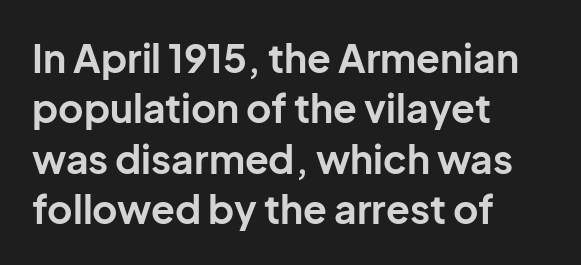
The image shows 39 px bold sans-serif type, upright; set left-aligned, normal line spacing (1.29x), normal letter spacing, not underlined; low stroke contrast and a medium x-height.
